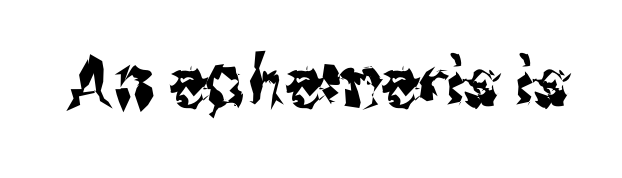
{"serif": "no", "italic": "no", "width": "condensed", "stroke_contrast": "medium", "x_height": "medium", "monospaced": "no", "underline": "no", "letter_spacing": "normal", "letter_spacing_em": 0.0, "glyph_px": 68}
